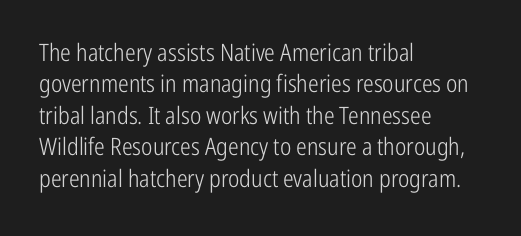
What stands out about the letter spacing? Nothing — it is the standard amount. Unmarked baselines from the first word to the last. The rendering anchors every line to the left-hand side. Regarding leading, the lines here are spaced in the standard way. Compared with a typical body face, this is equally light or lighter still. In terms of posture, this sample is upright.
